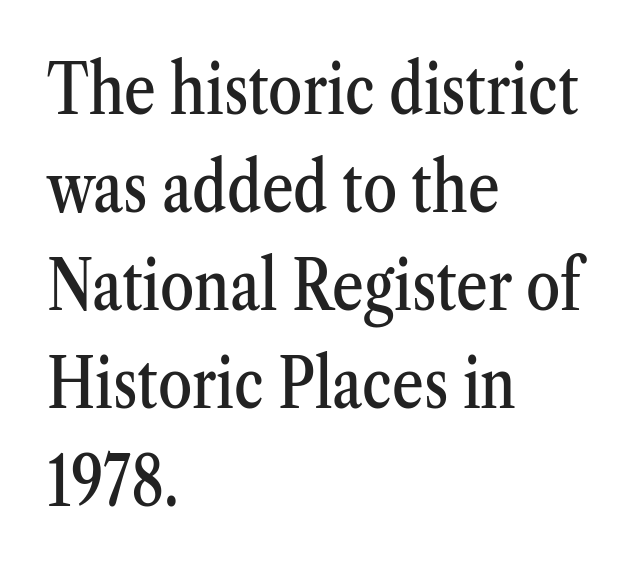
Q: Is the text italic (slanted)? A: No, it is upright.
Q: Is the typeface a serif or a sans-serif typeface? A: Serif.
Q: Is the text underlined? A: No.
Q: How is the paragraph aligned? A: Left-aligned.
Q: Is the spacing between letters normal or unusually wide? A: Normal.
Q: Is the spacing between lines tight, normal or loose? A: Normal.
Q: Width (condensed, normal, or wide)? A: Condensed.
Q: Stroke contrast? A: Medium.
Q: x-height? A: Medium.
Q: Monospaced? A: No.
